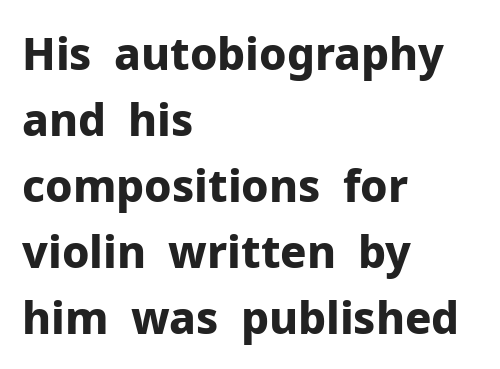
The image shows 44 px bold sans-serif type, upright; set left-aligned, normal line spacing (1.5x), normal letter spacing, not underlined; low stroke contrast and a medium x-height.
